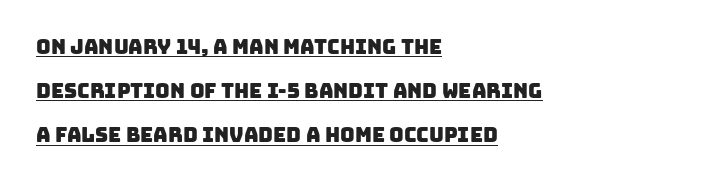
{"underline": "yes", "align": "left", "line_spacing": "loose", "line_spacing_ratio": 2.21, "letter_spacing": "normal", "letter_spacing_em": 0.0, "glyph_px": 20}
